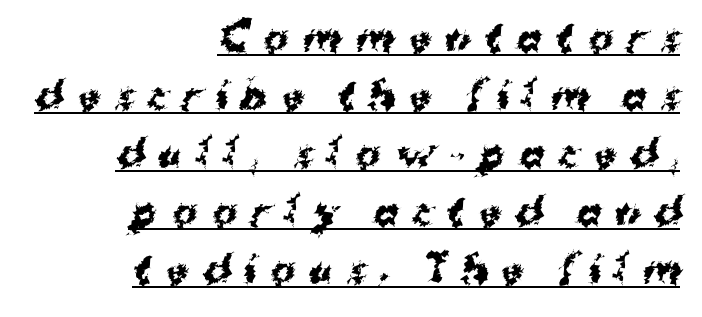
Stroke terminals: plain, sans-serif. Do the characters align in a grid? No, the font is proportional. The designer left line spacing at the default. The setting favours the right margin, as signatures and pull-quotes sometimes do.
